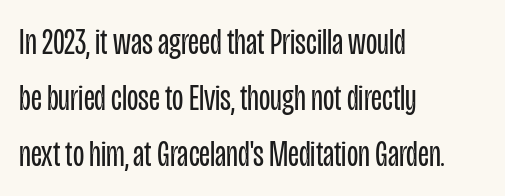
Horizontal bands of white between lines are of average thickness. Observe the ordinary spacing: letters are neighbours, not strangers. Here the designer chose a conventional face with non-uniform glyph widths. The weight tops out at a normal text grade. Visually the block forms a straight wall on the left and a jagged coastline on the right.
